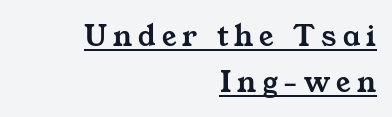
Notice how the passage keeps a crisp vertical edge on the right only. Descenders here cross a horizontal rule under the line. The passage shown is typed in a proportional face where columns would drift. Serifs: yes, visible at the terminals of the letterforms.
